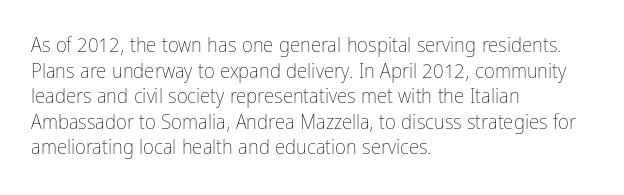
Q: Is the text bold? A: No.
Q: Is the text italic (slanted)? A: No, it is upright.
Q: Is the text underlined? A: No.
Q: How is the paragraph aligned? A: Left-aligned.
Q: Is the spacing between letters normal or unusually wide? A: Normal.
